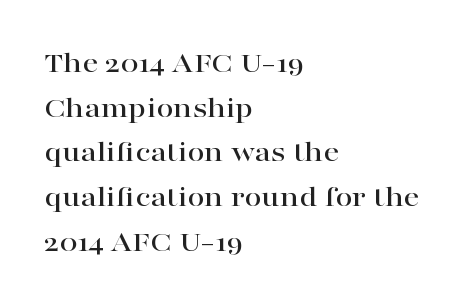
The image shows 31 px wide serif type, upright; set left-aligned, normal line spacing (1.44x), normal letter spacing, not underlined; high stroke contrast and a medium x-height.
